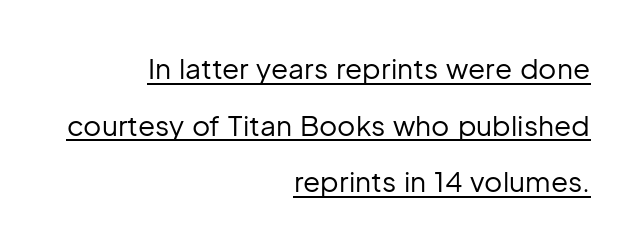
The image shows 28 px regular-weight sans-serif type, upright; set right-aligned, loose line spacing (2.02x), normal letter spacing, underlined; low stroke contrast and a medium x-height.
